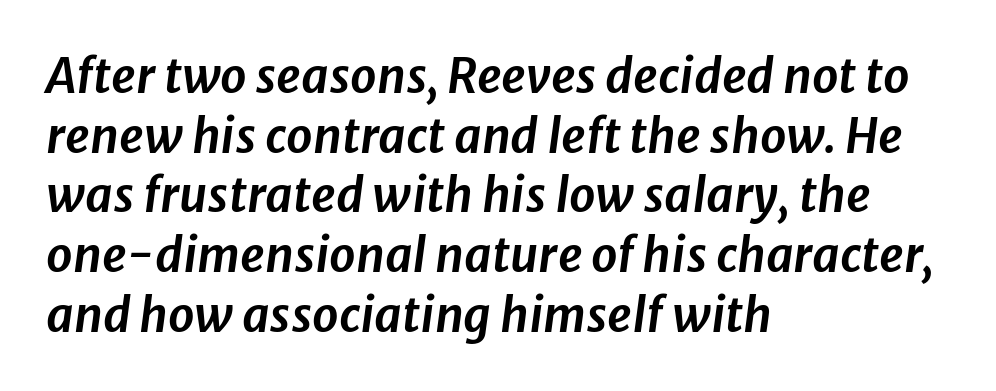
The image shows 47 px text type, italic (leaning right); set left-aligned, normal line spacing (1.27x), normal letter spacing, not underlined; low stroke contrast and a medium x-height.
